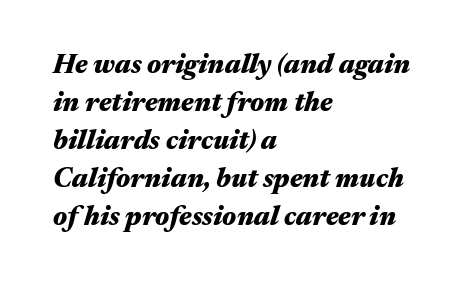
{"italic": "yes", "lean": "right", "slant_degrees": 17, "bold": "yes", "underline": "no", "align": "left", "line_spacing": "normal", "line_spacing_ratio": 1.41, "letter_spacing": "normal", "letter_spacing_em": 0.0, "glyph_px": 27}
